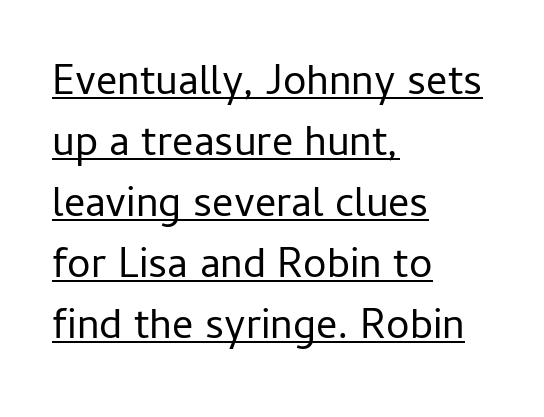
{"serif": "no", "italic": "no", "bold": "no", "weight": "regular", "width": "normal", "stroke_contrast": "low", "x_height": "medium", "monospaced": "no", "underline": "yes", "align": "left", "line_spacing": "normal", "line_spacing_ratio": 1.45, "letter_spacing": "normal", "letter_spacing_em": 0.0, "glyph_px": 42}
